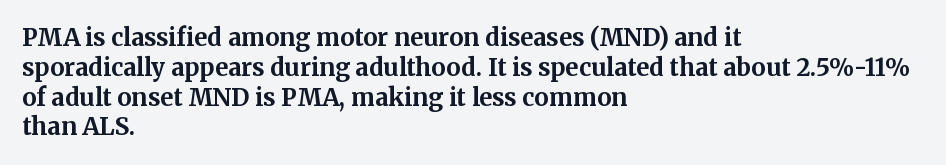
{"italic": "no", "bold": "yes", "underline": "no", "align": "left", "line_spacing_ratio": 1.24, "letter_spacing": "normal", "letter_spacing_em": 0.0, "glyph_px": 24}
